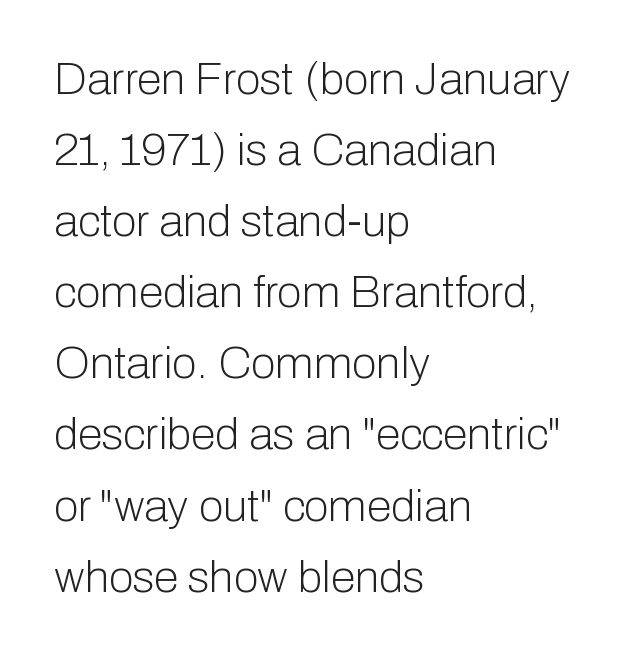
{"serif": "no", "italic": "no", "bold": "no", "weight": "light", "width": "normal", "stroke_contrast": "low", "x_height": "medium", "monospaced": "no", "underline": "no", "align": "left", "line_spacing": "normal", "line_spacing_ratio": 1.58, "letter_spacing": "normal", "letter_spacing_em": 0.0, "glyph_px": 45}
